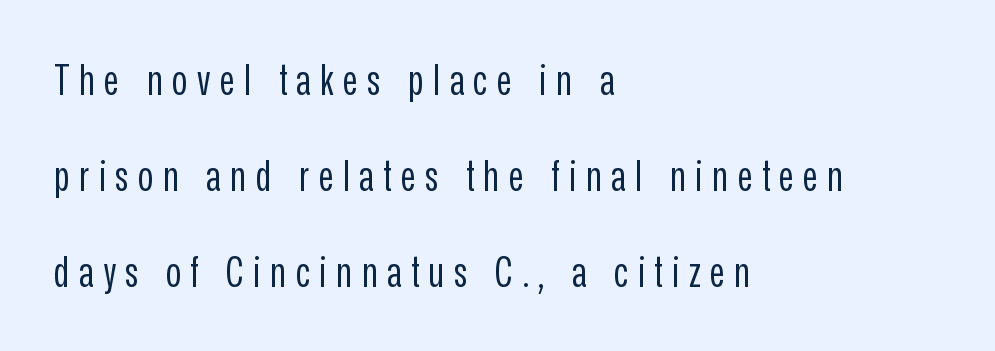
Q: Is the text bold? A: No.
Q: Is the text italic (slanted)? A: No, it is upright.
Q: Is the typeface a serif or a sans-serif typeface? A: Sans-serif.
Q: Is the text underlined? A: No.
Q: How is the paragraph aligned? A: Left-aligned.
Q: Is the spacing between letters normal or unusually wide? A: Unusually wide.
Q: Is the spacing between lines tight, normal or loose? A: Loose.
Q: Width (condensed, normal, or wide)? A: Condensed.
Q: Stroke contrast? A: Low.
Q: x-height? A: Medium.
Q: Monospaced? A: No.
